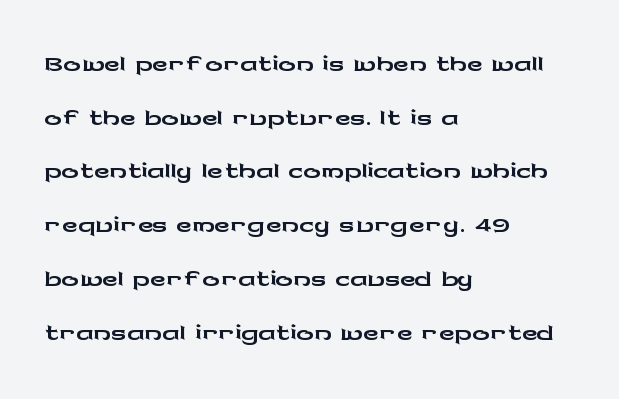
The image shows 43 px wide sans-serif type, upright; set left-aligned, normal line spacing (1.25x), normal letter spacing, not underlined; low stroke contrast and a medium x-height.
